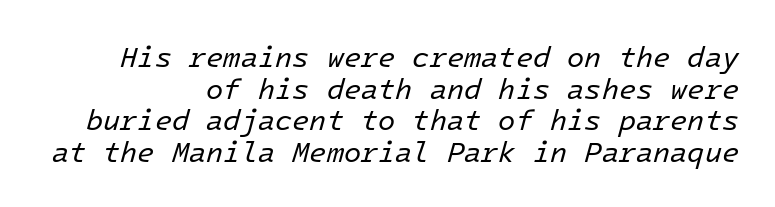
Quick note: italic. The font sits on the lighter half of the weight spectrum, regular included. Horizontally, the lines are justified to the trailing edge only. You could barely slide anything between these rows. Honestly, there is no underline to notice here at all. This rendering leaves character spacing at its baseline value.
